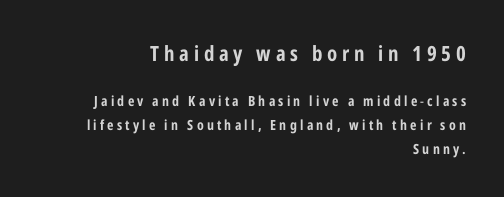
Q: Is the text italic (slanted)? A: No, it is upright.
Q: Is the text underlined? A: No.
Q: How is the paragraph aligned? A: Right-aligned.
Q: Is the spacing between letters normal or unusually wide? A: Unusually wide.
Q: Which block of text is set in a larger size, the first (top) or the second (bottom)? A: The first (top) one.
